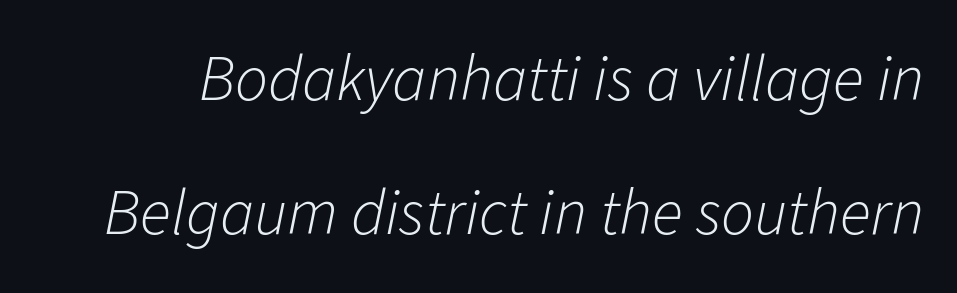
Q: Is the text bold? A: No.
Q: Is the text italic (slanted)? A: Yes, it leans right by about 11 degrees.
Q: Is the text underlined? A: No.
Q: Is the spacing between letters normal or unusually wide? A: Normal.
Q: Is the spacing between lines tight, normal or loose? A: Loose.
Q: Width (condensed, normal, or wide)? A: Normal.
Q: Stroke contrast? A: Low.
Q: x-height? A: Medium.
Q: Monospaced? A: No.
